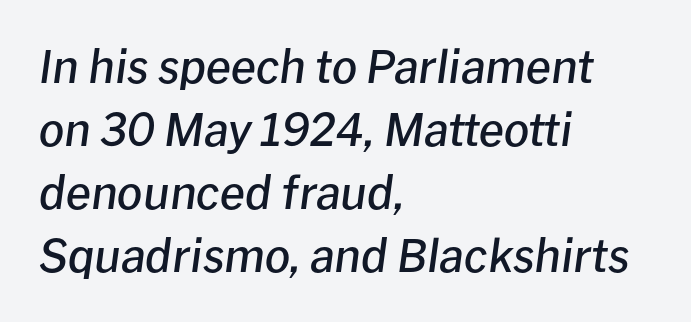
{"italic": "yes", "lean": "right", "slant_degrees": 8, "bold": "semi", "weight": "semibold", "width": "normal", "stroke_contrast": "low", "x_height": "medium", "monospaced": "no", "underline": "no", "align": "left", "line_spacing": "normal", "line_spacing_ratio": 1.4, "letter_spacing": "normal", "letter_spacing_em": 0.0, "glyph_px": 45}
